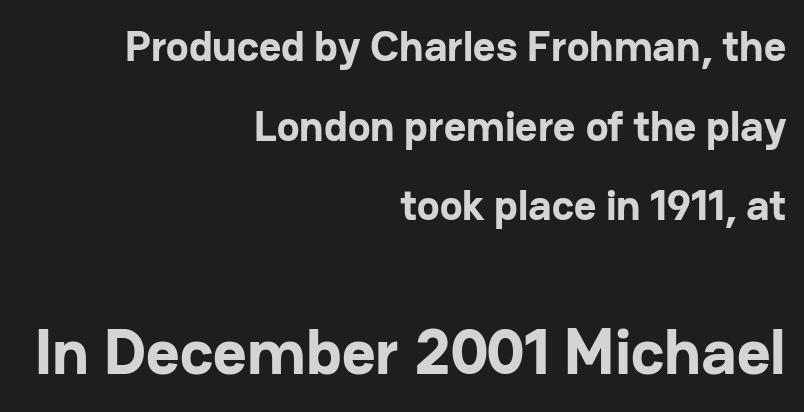
Q: Is the text bold? A: Yes.
Q: Is the text italic (slanted)? A: No, it is upright.
Q: Is the typeface a serif or a sans-serif typeface? A: Sans-serif.
Q: Is the text underlined? A: No.
Q: How is the paragraph aligned? A: Right-aligned.
Q: Is the spacing between letters normal or unusually wide? A: Normal.
Q: Which block of text is set in a larger size, the first (top) or the second (bottom)? A: The second (bottom) one.
Q: Width (condensed, normal, or wide)? A: Normal.
Q: Stroke contrast? A: Low.
Q: x-height? A: Medium.
Q: Monospaced? A: No.
